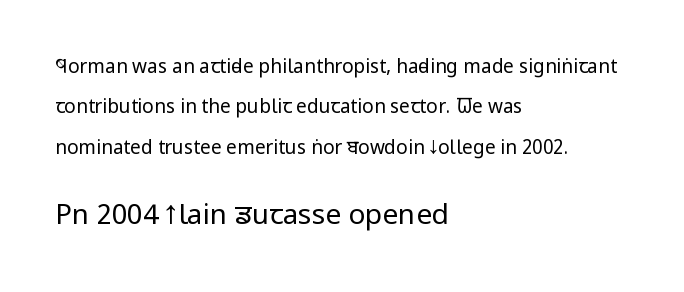
The image shows 28 px regular-weight, condensed sans-serif type, upright; set left-aligned, loose line spacing (2.12x), normal letter spacing, not underlined; the second (bottom) block is 1.47x larger; low stroke contrast and a large x-height.
